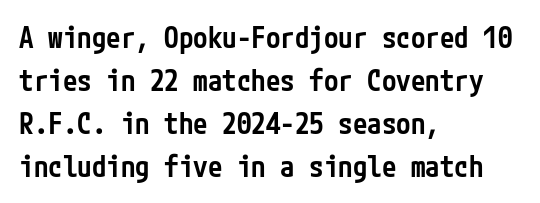
Q: Is the text bold? A: Semi-bold.
Q: Is the text italic (slanted)? A: No, it is upright.
Q: Is the typeface a serif or a sans-serif typeface? A: Sans-serif.
Q: Is the text underlined? A: No.
Q: How is the paragraph aligned? A: Left-aligned.
Q: Is the spacing between letters normal or unusually wide? A: Normal.
Q: Is the spacing between lines tight, normal or loose? A: Normal.
Q: Width (condensed, normal, or wide)? A: Condensed.
Q: Stroke contrast? A: Low.
Q: x-height? A: Medium.
